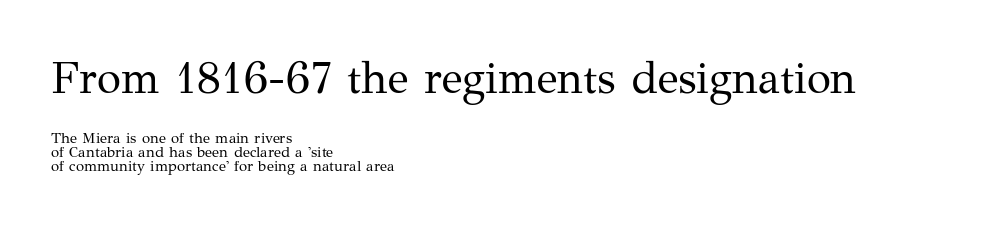
Q: Is the text bold? A: No.
Q: Is the text italic (slanted)? A: No, it is upright.
Q: Is the typeface a serif or a sans-serif typeface? A: Serif.
Q: Is the text underlined? A: No.
Q: How is the paragraph aligned? A: Left-aligned.
Q: Is the spacing between letters normal or unusually wide? A: Normal.
Q: Is the spacing between lines tight, normal or loose? A: Tight.
Q: Which block of text is set in a larger size, the first (top) or the second (bottom)? A: The first (top) one.
Q: Width (condensed, normal, or wide)? A: Normal.
Q: Stroke contrast? A: Medium.
Q: x-height? A: Medium.
Q: Monospaced? A: No.
